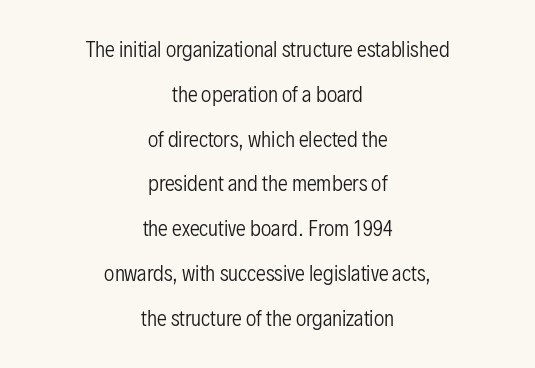
Q: Is the text bold? A: No.
Q: Is the text italic (slanted)? A: No, it is upright.
Q: Is the text underlined? A: No.
Q: How is the paragraph aligned? A: Centered.
Q: Is the spacing between letters normal or unusually wide? A: Normal.
Q: Is the spacing between lines tight, normal or loose? A: Loose.
